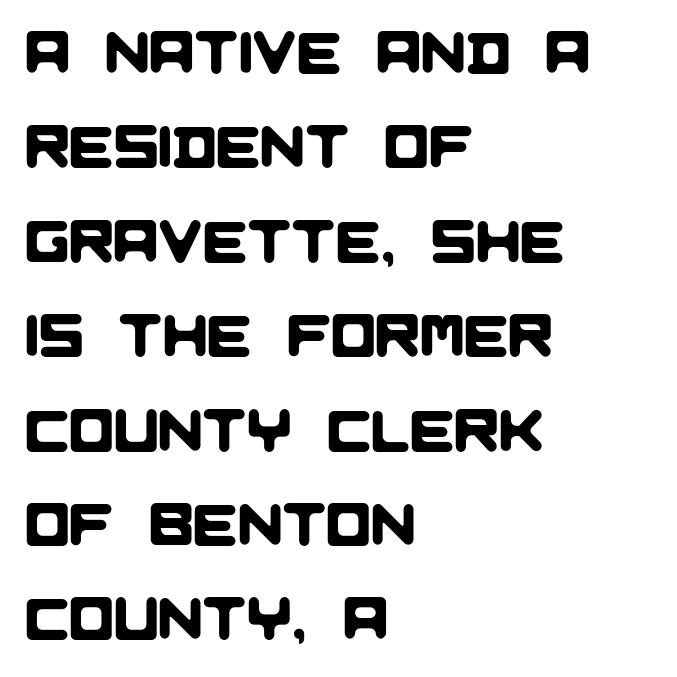
Spacing between characters is what you'd get straight out of the box. Proportional: the letters do not fall into vertical columns. The line-height multiplier appears to be the usual default. The lines are quadded left. A bare baseline throughout the passage.
